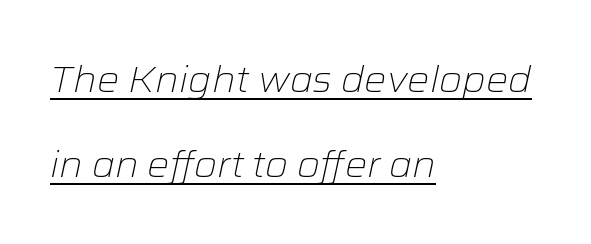
Proportional: the letters do not fall into vertical columns. The line-height multiplier appears high, well above default. Every word sits above its own underline. Observe the ordinary spacing: letters are neighbours, not strangers. Notice how the stems are inclined rather than vertical — that's the hallmark of italics.
